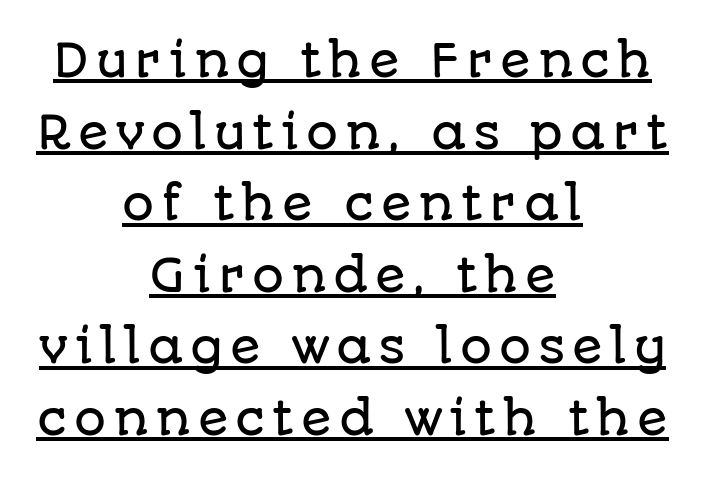
The image shows 45 px sans-serif type, upright; set centered, normal line spacing (1.59x), underlined; low stroke contrast and a large x-height.
